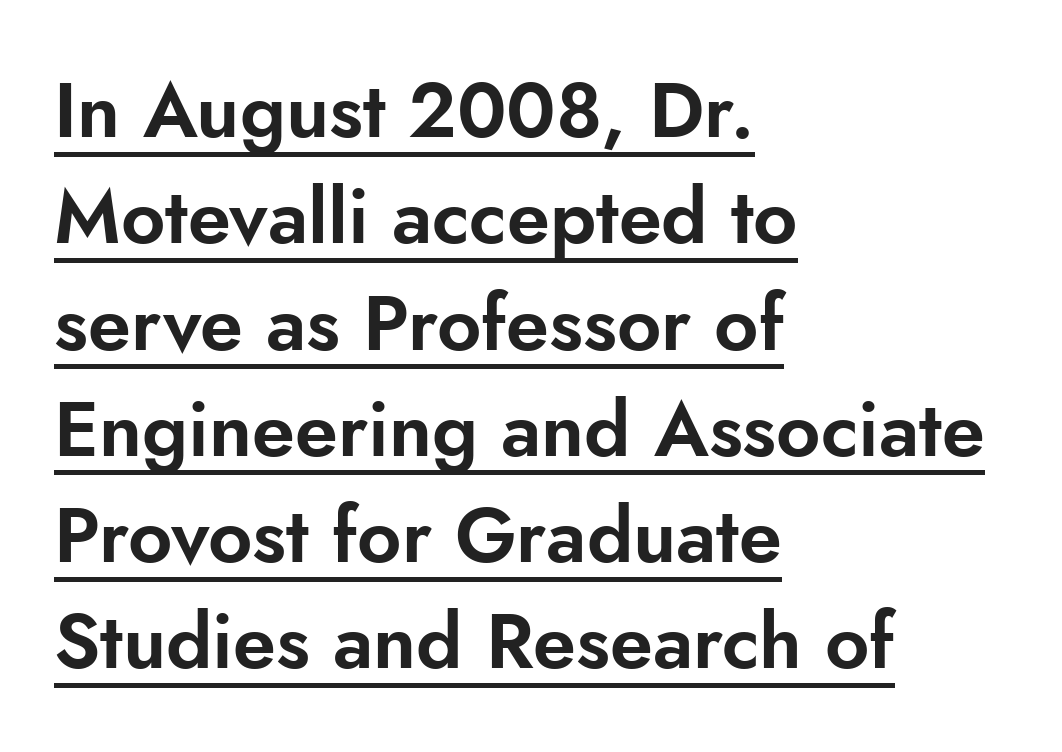
Q: Is the text italic (slanted)? A: No, it is upright.
Q: Is the typeface a serif or a sans-serif typeface? A: Sans-serif.
Q: Is the text underlined? A: Yes.
Q: How is the paragraph aligned? A: Left-aligned.
Q: Is the spacing between letters normal or unusually wide? A: Normal.
Q: Is the spacing between lines tight, normal or loose? A: Normal.
Q: Width (condensed, normal, or wide)? A: Normal.
Q: Stroke contrast? A: Low.
Q: x-height? A: Small.
Q: Monospaced? A: No.
